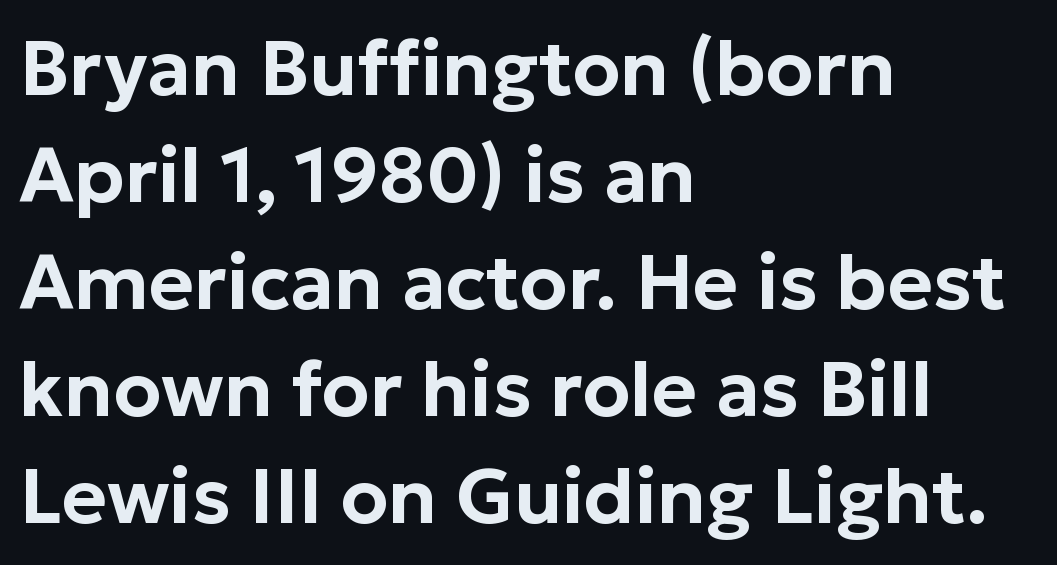
The image shows 77 px sans-serif type, upright; set left-aligned, normal line spacing (1.39x), normal letter spacing, not underlined; low stroke contrast and a medium x-height.
